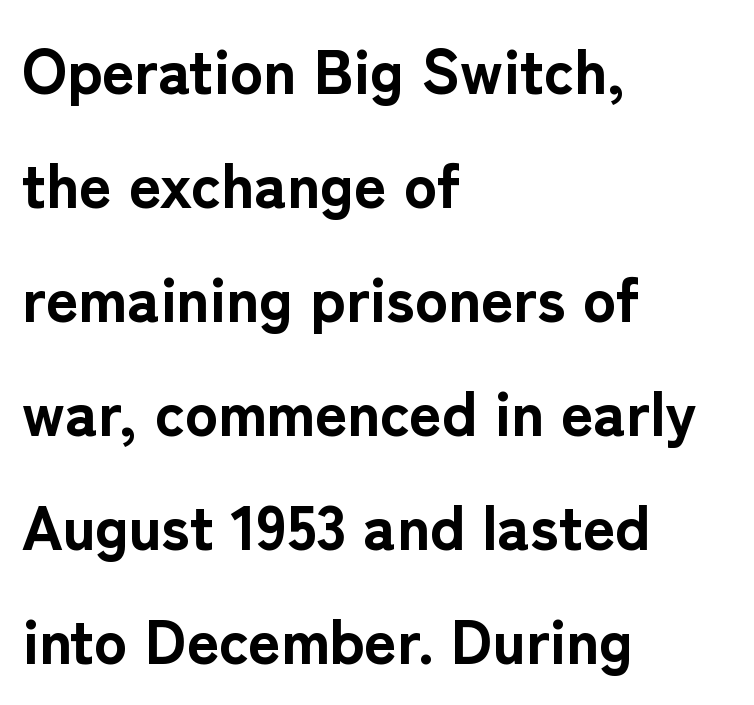
{"serif": "no", "italic": "no", "bold": "yes", "weight": "bold", "width": "normal", "stroke_contrast": "low", "x_height": "medium", "monospaced": "no", "underline": "no", "align": "left", "line_spacing_ratio": 1.84, "letter_spacing": "normal", "letter_spacing_em": 0.0, "glyph_px": 62}
